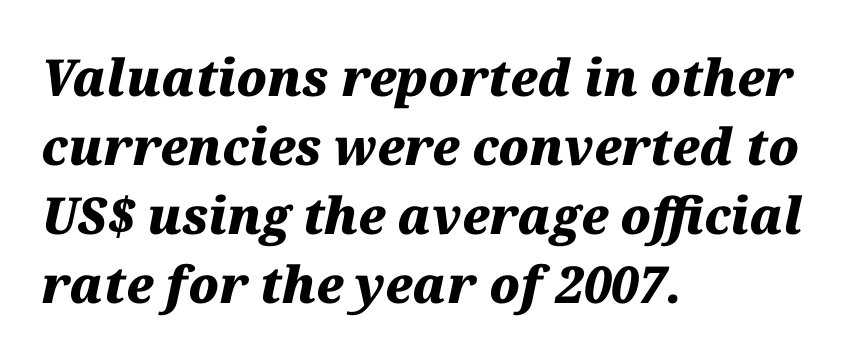
The image shows 51 px heavy type, italic (leaning right); set left-aligned, normal line spacing (1.35x), normal letter spacing, not underlined; medium stroke contrast and a medium x-height.
